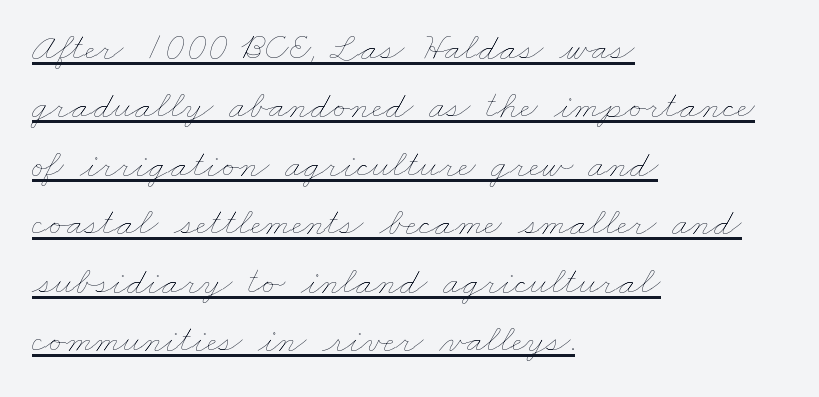
The image shows 39 px thin, wide type; set left-aligned, normal line spacing (1.5x), normal letter spacing, underlined; low stroke contrast and a small x-height.
